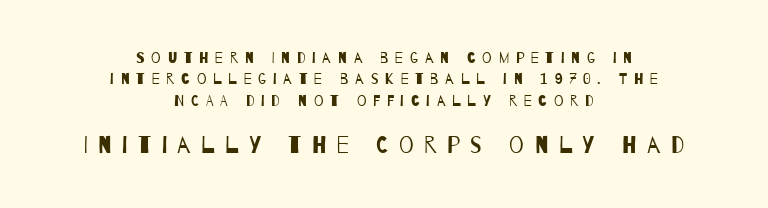
Q: Is the text bold? A: No.
Q: Is the text underlined? A: No.
Q: How is the paragraph aligned? A: Centered.
Q: Is the spacing between letters normal or unusually wide? A: Unusually wide.
Q: Is the spacing between lines tight, normal or loose? A: Normal.
Q: Which block of text is set in a larger size, the first (top) or the second (bottom)? A: The second (bottom) one.
